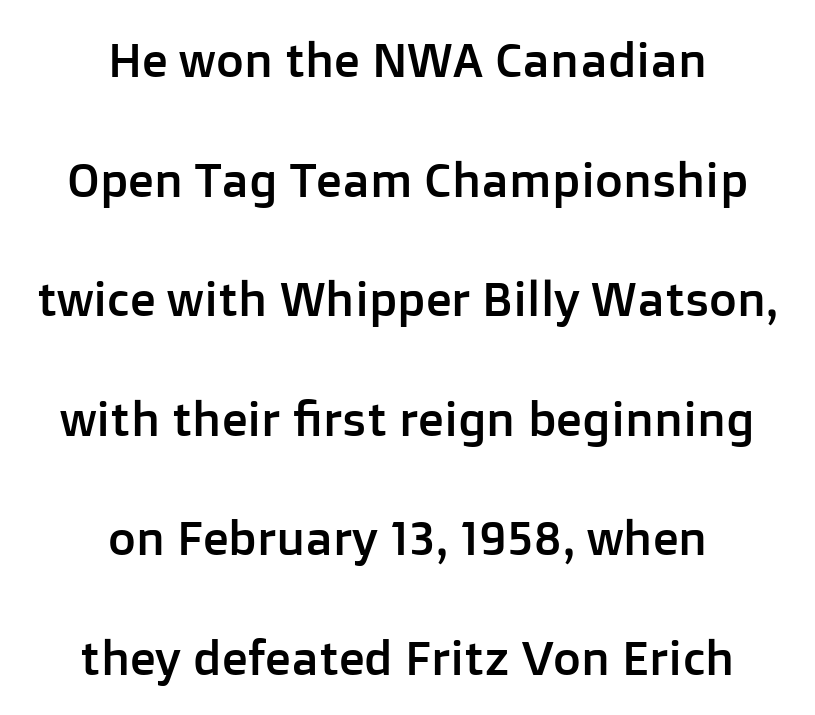
Q: Is the text italic (slanted)? A: No, it is upright.
Q: Is the typeface a serif or a sans-serif typeface? A: Sans-serif.
Q: Is the text underlined? A: No.
Q: How is the paragraph aligned? A: Centered.
Q: Is the spacing between letters normal or unusually wide? A: Normal.
Q: Is the spacing between lines tight, normal or loose? A: Loose.
Q: Width (condensed, normal, or wide)? A: Normal.
Q: Stroke contrast? A: Low.
Q: x-height? A: Medium.
Q: Monospaced? A: No.
